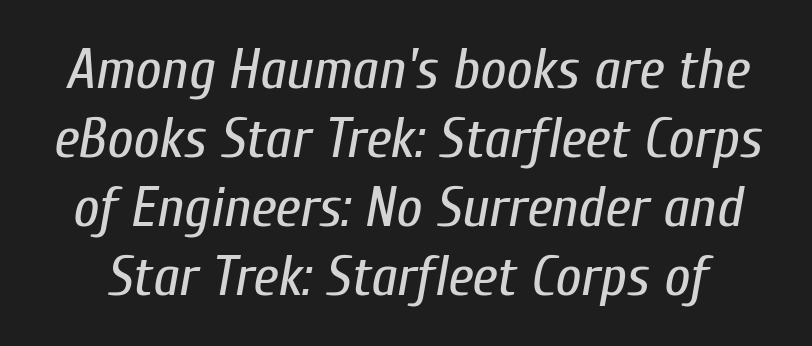
{"italic": "yes", "lean": "right", "slant_degrees": 10, "bold": "no", "weight": "regular", "width": "condensed", "stroke_contrast": "low", "x_height": "medium", "monospaced": "no", "underline": "no", "line_spacing_ratio": 1.21, "letter_spacing": "normal", "letter_spacing_em": 0.0, "glyph_px": 57}
